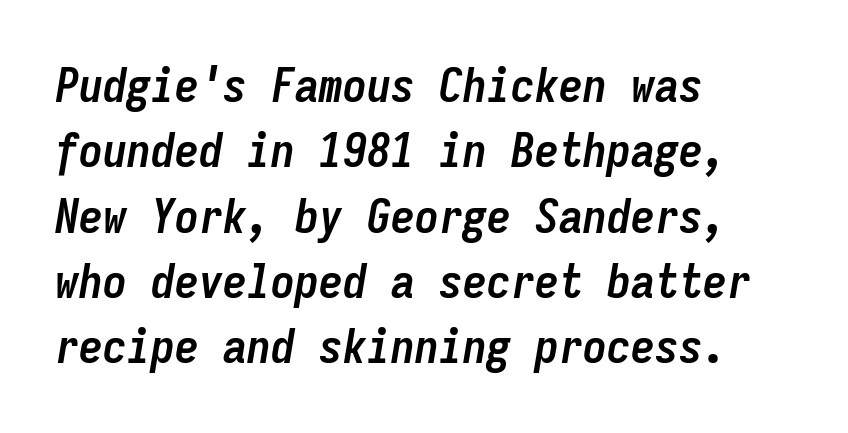
{"italic": "yes", "lean": "right", "slant_degrees": 9, "bold": "yes", "weight": "semibold", "width": "condensed", "stroke_contrast": "low", "x_height": "medium", "monospaced": "yes", "underline": "no", "align": "left", "line_spacing": "normal", "line_spacing_ratio": 1.36, "letter_spacing": "normal", "letter_spacing_em": 0.0, "glyph_px": 48}
